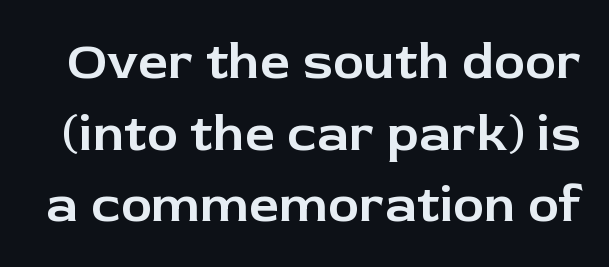
Q: Is the text italic (slanted)? A: No, it is upright.
Q: Is the typeface a serif or a sans-serif typeface? A: Sans-serif.
Q: Is the text underlined? A: No.
Q: Is the spacing between letters normal or unusually wide? A: Normal.
Q: Is the spacing between lines tight, normal or loose? A: Normal.
Q: Width (condensed, normal, or wide)? A: Normal.
Q: Stroke contrast? A: Low.
Q: x-height? A: Medium.
Q: Monospaced? A: No.
